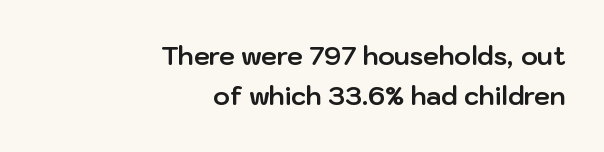
{"italic": "no", "bold": "yes", "underline": "no", "align": "right", "line_spacing": "normal", "line_spacing_ratio": 1.62, "letter_spacing": "normal", "letter_spacing_em": 0.0, "glyph_px": 25}
